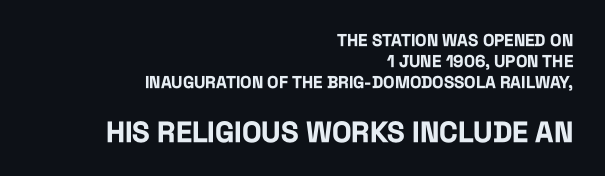
{"serif": "no", "italic": "no", "bold": "yes", "weight": "bold", "width": "condensed", "stroke_contrast": "low", "x_height": "large", "monospaced": "no", "underline": "no", "align": "right", "line_spacing_ratio": 1.23, "letter_spacing": "normal", "letter_spacing_em": 0.0, "larger_block": "second", "size_ratio": 1.71, "glyph_px": 29}
